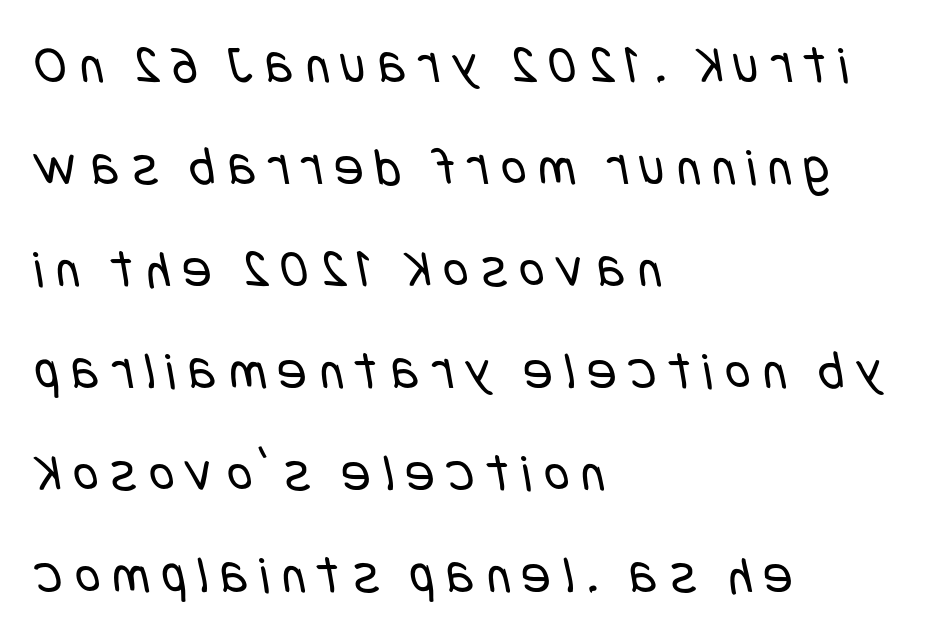
The image shows 54 px regular-weight, condensed sans-serif type; set left-aligned, line spacing 1.89x, unusually wide letter spacing (+0.23 em), not underlined; low stroke contrast and a large x-height.
